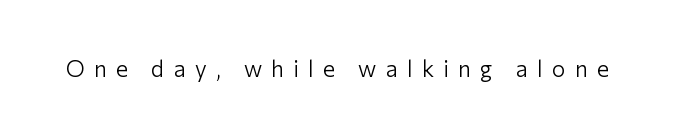
The image shows 23 px text type, upright; set unusually wide letter spacing (+0.4 em), not underlined.
